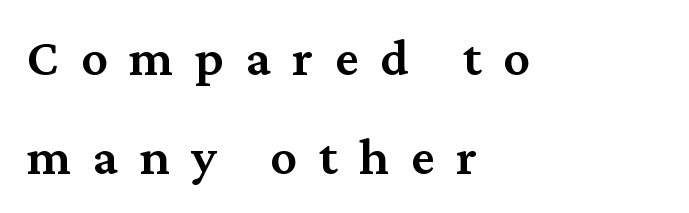
Q: Is the text bold? A: Semi-bold.
Q: Is the text italic (slanted)? A: No, it is upright.
Q: Is the typeface a serif or a sans-serif typeface? A: Serif.
Q: Is the text underlined? A: No.
Q: How is the paragraph aligned? A: Left-aligned.
Q: Is the spacing between letters normal or unusually wide? A: Unusually wide.
Q: Width (condensed, normal, or wide)? A: Normal.
Q: Stroke contrast? A: Medium.
Q: x-height? A: Medium.
Q: Monospaced? A: No.
